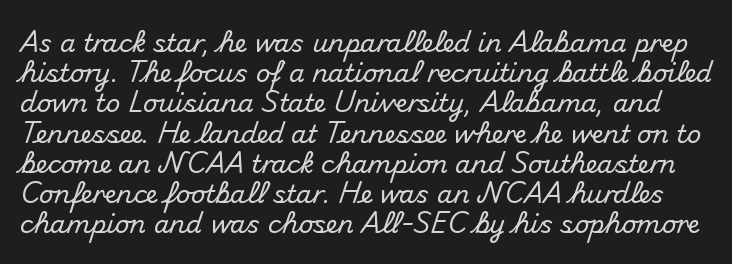
The image shows 25 px text type; set line spacing 1.21x, normal letter spacing, not underlined.
